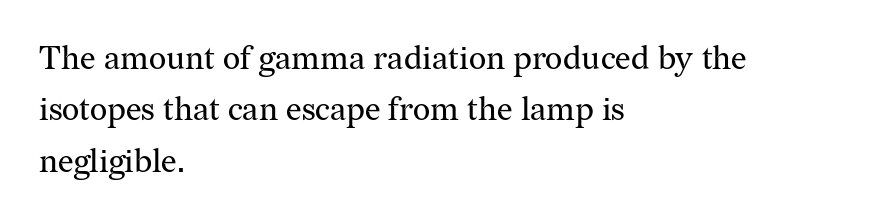
The image shows 33 px regular-weight serif type, upright; set left-aligned, normal line spacing (1.56x), normal letter spacing, not underlined; medium stroke contrast and a medium x-height.
